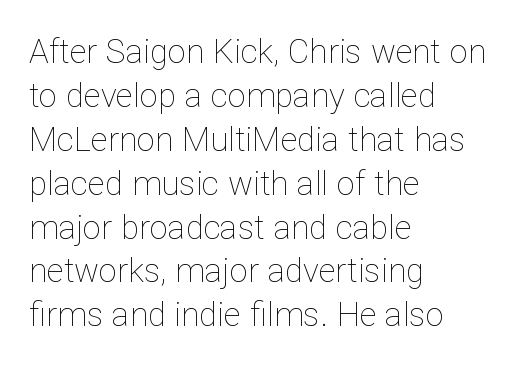
Q: Is the text bold? A: No.
Q: Is the text italic (slanted)? A: No, it is upright.
Q: Is the text underlined? A: No.
Q: How is the paragraph aligned? A: Left-aligned.
Q: Is the spacing between letters normal or unusually wide? A: Normal.
Q: Is the spacing between lines tight, normal or loose? A: Normal.
Q: Width (condensed, normal, or wide)? A: Normal.
Q: Stroke contrast? A: Low.
Q: x-height? A: Medium.
Q: Monospaced? A: No.
